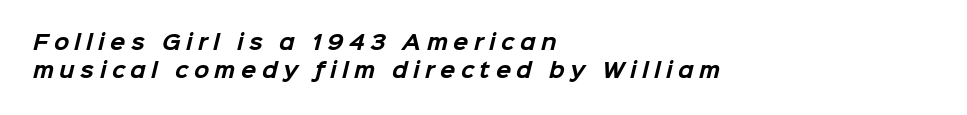
The image shows 20 px bold type; set left-aligned, normal line spacing (1.39x), unusually wide letter spacing (+0.27 em), not underlined.
